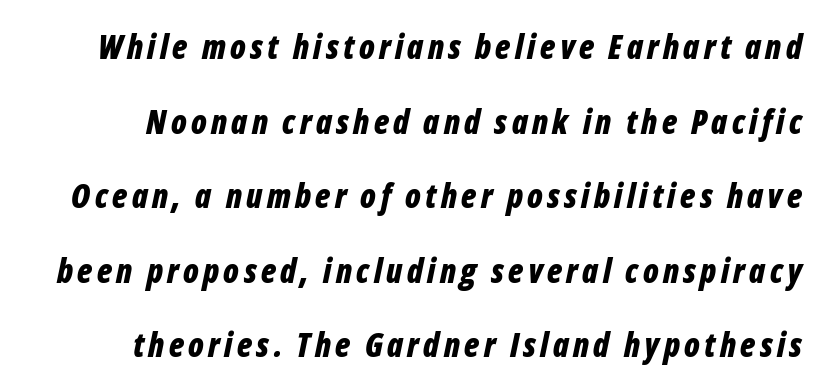
{"italic": "yes", "lean": "right", "slant_degrees": 12, "bold": "yes", "weight": "bold", "width": "condensed", "stroke_contrast": "low", "x_height": "medium", "monospaced": "no", "underline": "no", "line_spacing": "loose", "line_spacing_ratio": 2.26, "glyph_px": 33}
